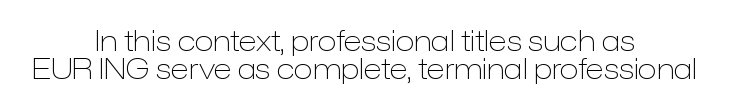
The image shows 28 px light sans-serif type, upright; set centered, tight line spacing (0.99x), normal letter spacing, not underlined; low stroke contrast and a medium x-height.
